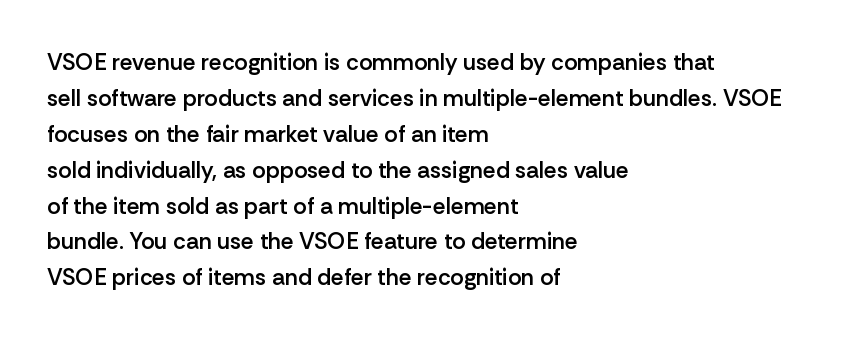
Q: Is the text bold? A: Semi-bold.
Q: Is the text italic (slanted)? A: No, it is upright.
Q: Is the text underlined? A: No.
Q: How is the paragraph aligned? A: Left-aligned.
Q: Is the spacing between letters normal or unusually wide? A: Normal.
Q: Is the spacing between lines tight, normal or loose? A: Normal.
